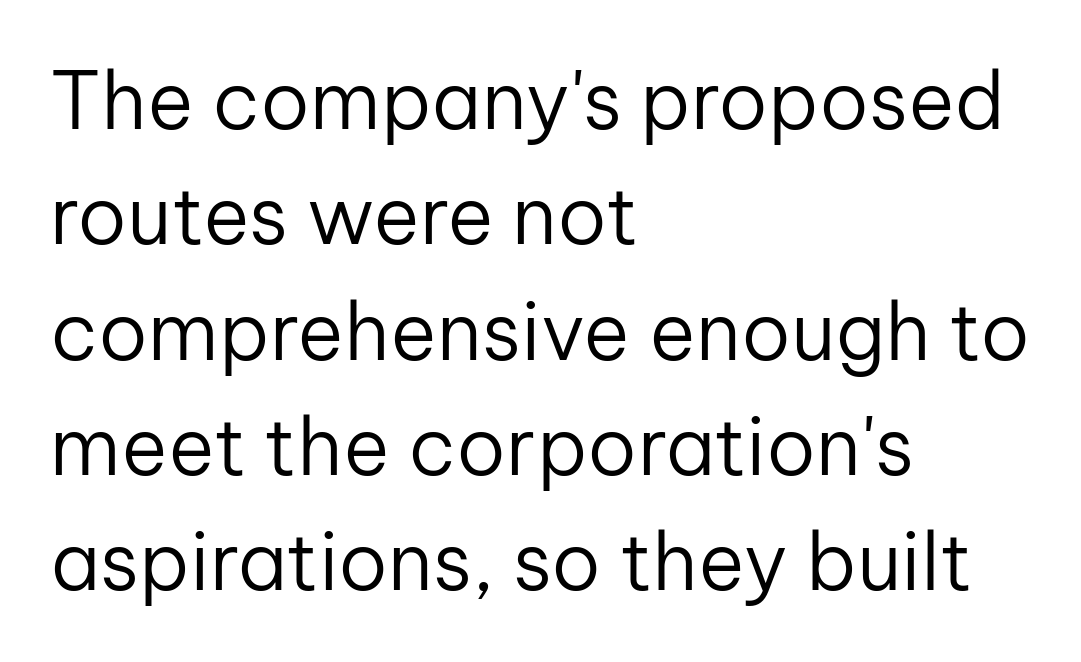
Notice how descenders clear the ascenders below comfortably — that's standard leading. Look at the tracking — it's just the regular setting, nothing added. A typesetter would call this proportional, since set widths differ per character. Stroke thickness stays within the range of a standard reading face or lighter. The compositor pushed each line to the left boundary.
